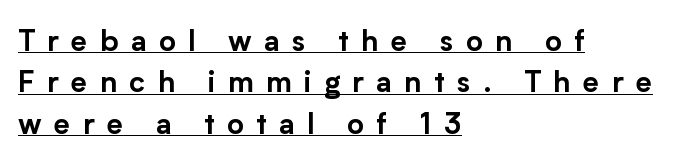
{"serif": "no", "italic": "no", "width": "normal", "stroke_contrast": "low", "x_height": "medium", "monospaced": "no", "underline": "yes", "align": "left", "line_spacing": "normal", "line_spacing_ratio": 1.43, "letter_spacing": "wide", "letter_spacing_em": 0.43, "glyph_px": 29}
